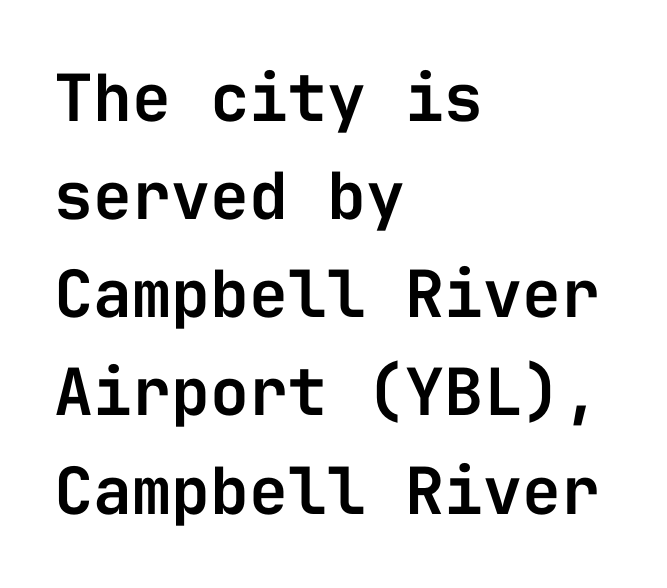
The image shows 65 px sans-serif type, upright, monospaced; set left-aligned, normal line spacing (1.51x), normal letter spacing, not underlined; low stroke contrast and a medium x-height.
